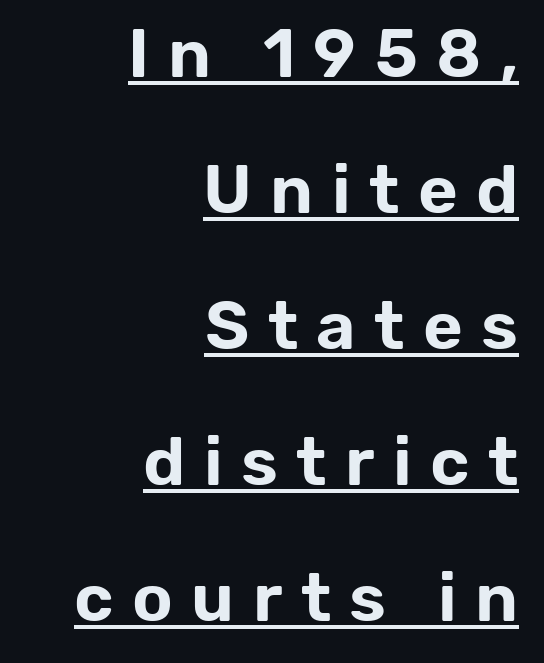
The image shows 68 px sans-serif type, upright; set right-aligned, loose line spacing (2.0x), unusually wide letter spacing (+0.27 em), underlined; low stroke contrast and a medium x-height.
